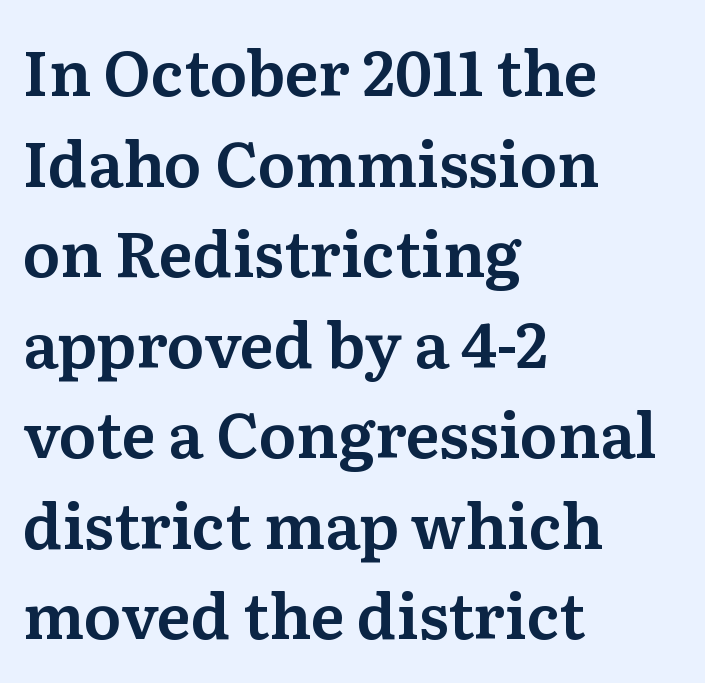
Q: Is the text italic (slanted)? A: No, it is upright.
Q: Is the typeface a serif or a sans-serif typeface? A: Serif.
Q: Is the text underlined? A: No.
Q: How is the paragraph aligned? A: Left-aligned.
Q: Is the spacing between letters normal or unusually wide? A: Normal.
Q: Is the spacing between lines tight, normal or loose? A: Normal.
Q: Width (condensed, normal, or wide)? A: Normal.
Q: Stroke contrast? A: Medium.
Q: x-height? A: Medium.
Q: Monospaced? A: No.
